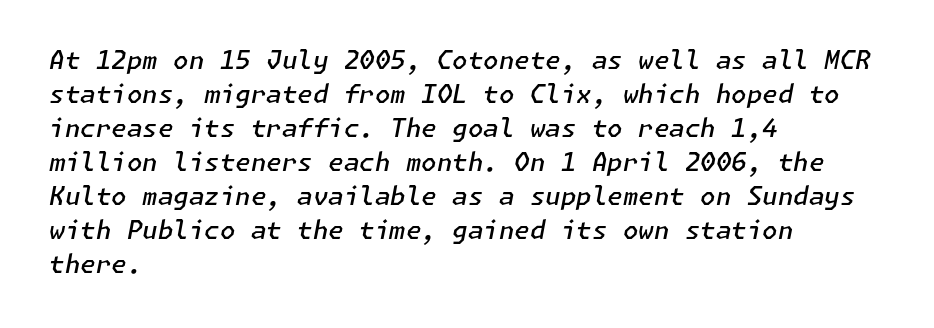
{"italic": "yes", "lean": "right", "slant_degrees": 11, "bold": "semi", "underline": "no", "align": "left", "line_spacing": "normal", "line_spacing_ratio": 1.36, "letter_spacing": "normal", "letter_spacing_em": 0.0, "glyph_px": 25}
